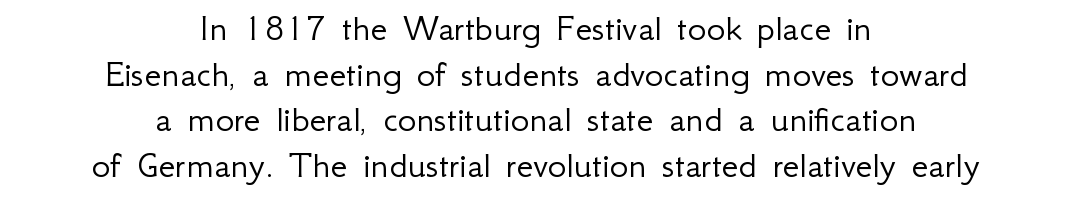
The image shows 39 px light sans-serif type, upright; set centered, line spacing 1.17x, normal letter spacing, not underlined; low stroke contrast and a small x-height.
